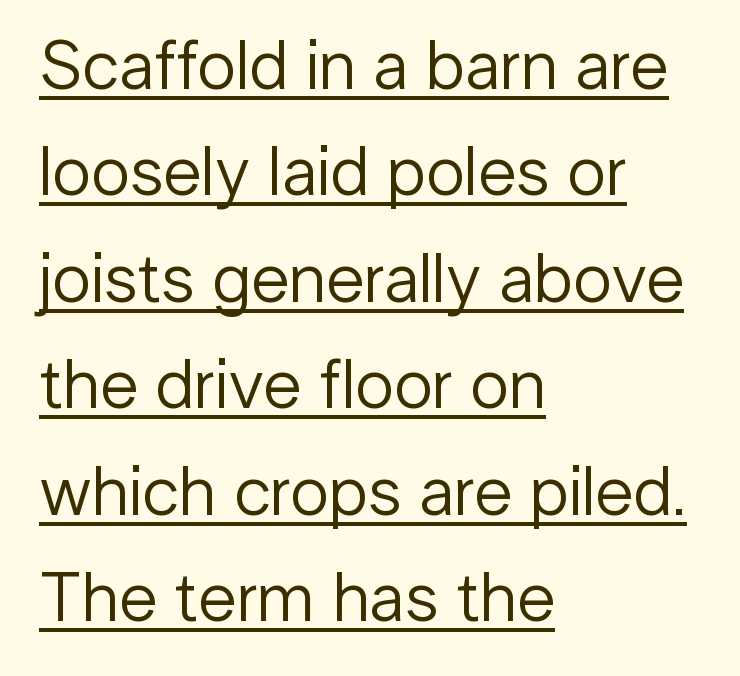
Q: Is the text bold? A: No.
Q: Is the text italic (slanted)? A: No, it is upright.
Q: Is the typeface a serif or a sans-serif typeface? A: Sans-serif.
Q: Is the text underlined? A: Yes.
Q: How is the paragraph aligned? A: Left-aligned.
Q: Is the spacing between letters normal or unusually wide? A: Normal.
Q: Is the spacing between lines tight, normal or loose? A: Normal.
Q: Width (condensed, normal, or wide)? A: Normal.
Q: Stroke contrast? A: Low.
Q: x-height? A: Medium.
Q: Monospaced? A: No.
